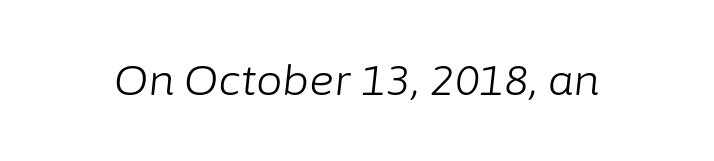
The image shows 42 px light type, italic (leaning right); set normal letter spacing, not underlined; low stroke contrast and a medium x-height.
